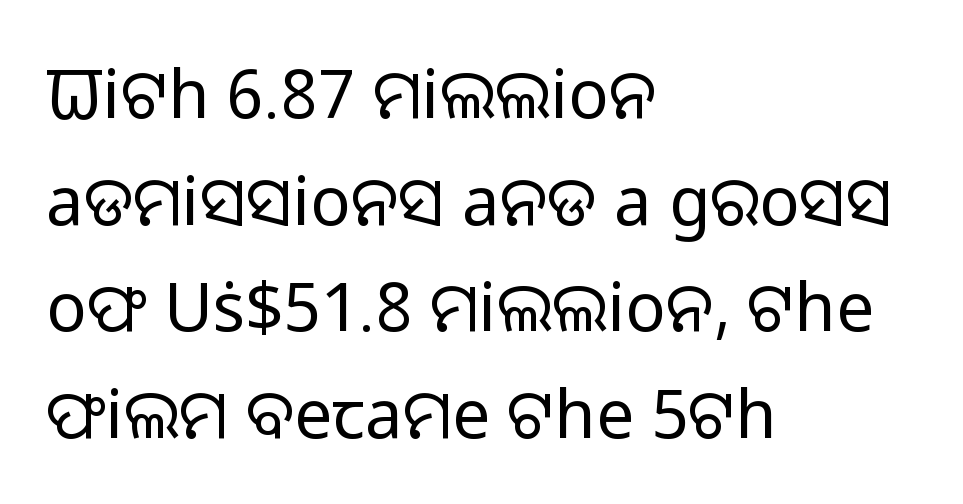
{"serif": "no", "italic": "no", "bold": "no", "weight": "light", "width": "normal", "stroke_contrast": "low", "x_height": "medium", "monospaced": "no", "underline": "no", "align": "left", "line_spacing": "normal", "line_spacing_ratio": 1.59, "letter_spacing": "normal", "letter_spacing_em": 0.0, "glyph_px": 67}
